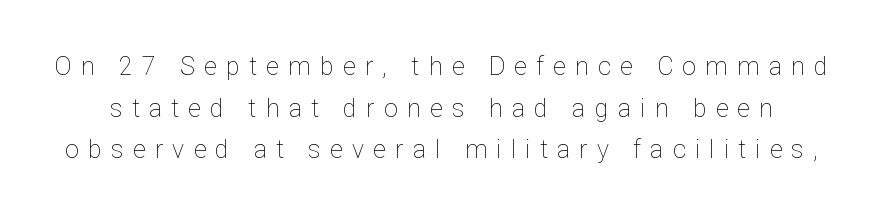
{"italic": "no", "bold": "no", "underline": "no", "line_spacing": "normal", "line_spacing_ratio": 1.67, "letter_spacing": "wide", "letter_spacing_em": 0.37, "glyph_px": 25}
